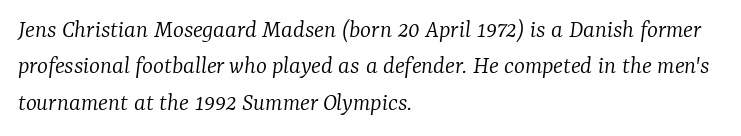
Q: Is the text bold? A: No.
Q: Is the text italic (slanted)? A: Yes, it leans right by about 7 degrees.
Q: Is the text underlined? A: No.
Q: How is the paragraph aligned? A: Left-aligned.
Q: Is the spacing between letters normal or unusually wide? A: Normal.
Q: Is the spacing between lines tight, normal or loose? A: Normal.
